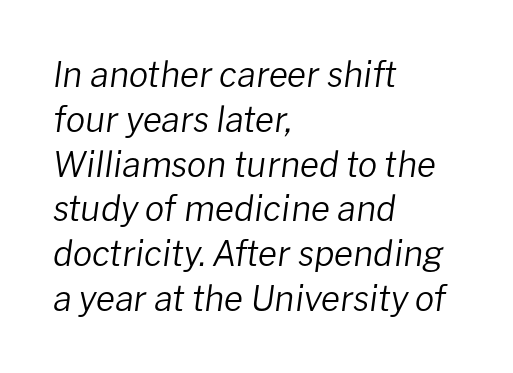
The image shows 35 px regular-weight type, italic (leaning right); set left-aligned, normal line spacing (1.28x), normal letter spacing, not underlined; low stroke contrast and a medium x-height.
